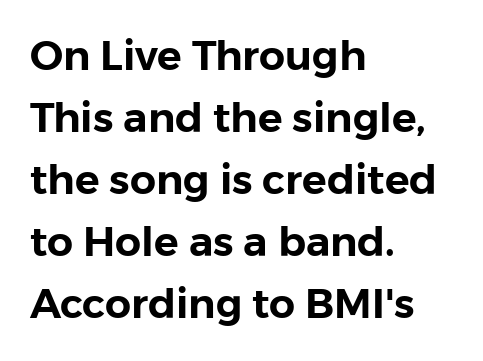
{"serif": "no", "italic": "no", "width": "normal", "stroke_contrast": "low", "x_height": "medium", "monospaced": "no", "underline": "no", "align": "left", "line_spacing": "normal", "line_spacing_ratio": 1.51, "letter_spacing": "normal", "letter_spacing_em": 0.0, "glyph_px": 41}
